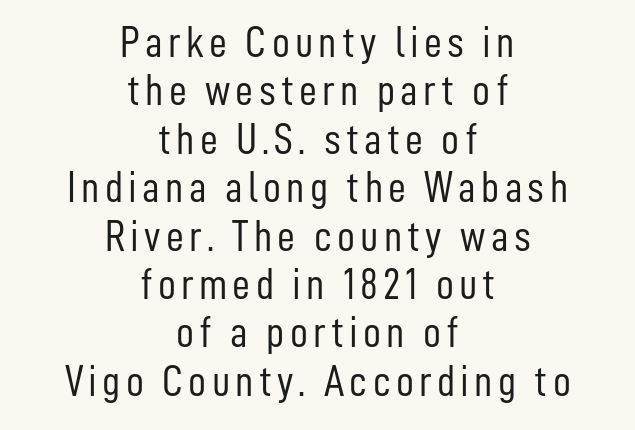
Q: Is the text bold? A: No.
Q: Is the text italic (slanted)? A: No, it is upright.
Q: Is the typeface a serif or a sans-serif typeface? A: Sans-serif.
Q: Is the text underlined? A: No.
Q: How is the paragraph aligned? A: Centered.
Q: Is the spacing between lines tight, normal or loose? A: Tight.
Q: Width (condensed, normal, or wide)? A: Condensed.
Q: Stroke contrast? A: Low.
Q: x-height? A: Medium.
Q: Monospaced? A: No.
